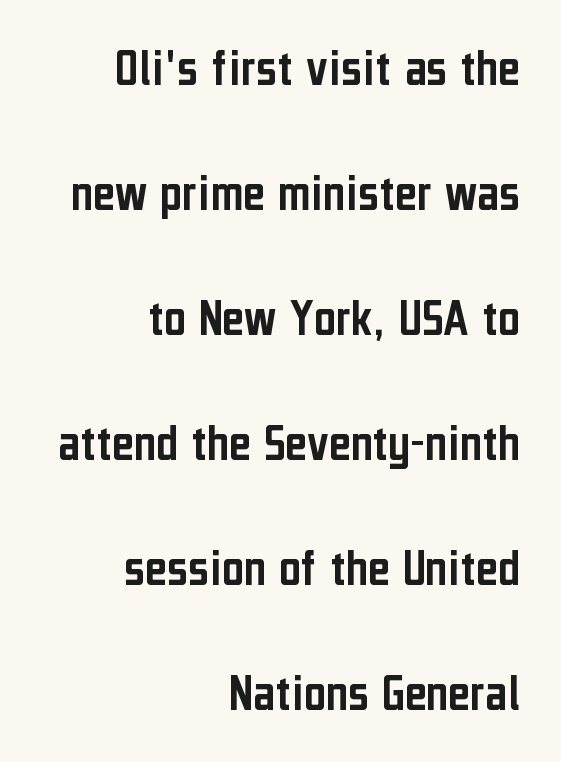
{"serif": "no", "italic": "no", "width": "condensed", "stroke_contrast": "low", "x_height": "medium", "monospaced": "no", "underline": "no", "align": "right", "line_spacing": "loose", "line_spacing_ratio": 2.36, "letter_spacing": "normal", "letter_spacing_em": 0.0, "glyph_px": 53}
